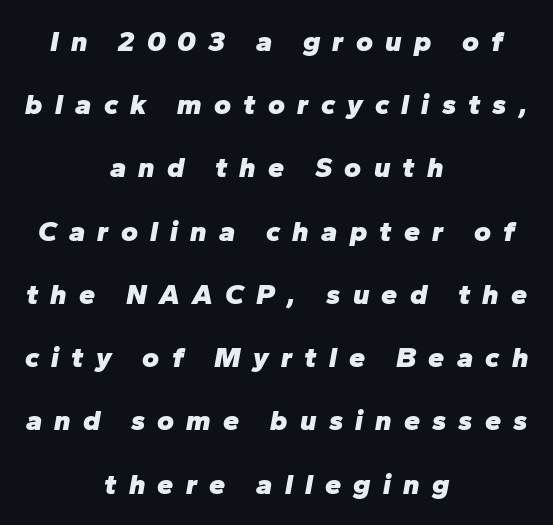
{"italic": "yes", "lean": "right", "slant_degrees": 10, "bold": "yes", "weight": "heavy", "width": "normal", "stroke_contrast": "low", "x_height": "medium", "monospaced": "no", "underline": "no", "align": "center", "line_spacing": "loose", "line_spacing_ratio": 2.18, "letter_spacing": "wide", "letter_spacing_em": 0.42, "glyph_px": 29}
